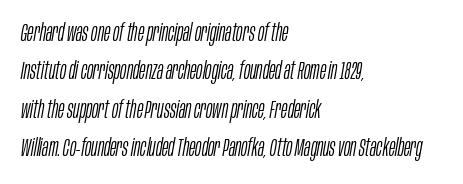
The image shows 24 px text type, italic (leaning right); set left-aligned, normal line spacing (1.6x), normal letter spacing, not underlined.
